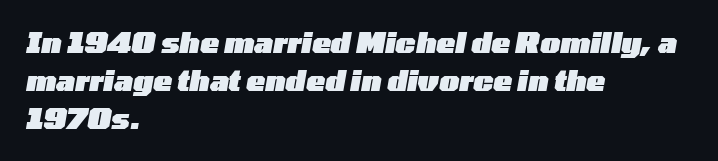
The compositor pushed each line to the left boundary. Quick note: italic. The line texture is even and compact thanks to regular tracking. Plain, unruled lines of type. How would I describe the line gaps? Plain and ordinary.
